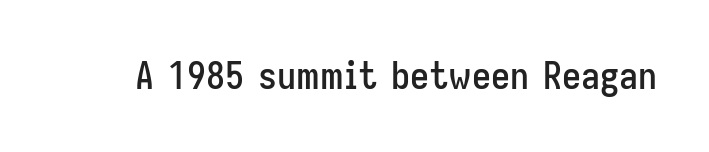
Font category for this specimen: sans-serif. These lines keep a tight, regular rhythm from letter to letter. Ascenders rise straight up at ninety degrees. The specimen omits any rule beneath the text block's lines. The letters advance in unequal steps, a hallmark of proportional type.
